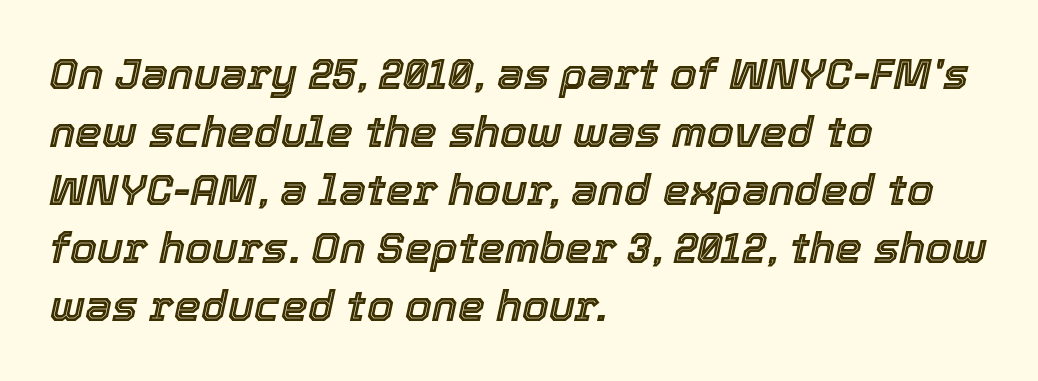
{"italic": "yes", "lean": "right", "slant_degrees": 12, "width": "normal", "x_height": "medium", "monospaced": "no", "underline": "no", "align": "left", "line_spacing": "normal", "line_spacing_ratio": 1.35, "letter_spacing": "normal", "letter_spacing_em": 0.0, "glyph_px": 43}
